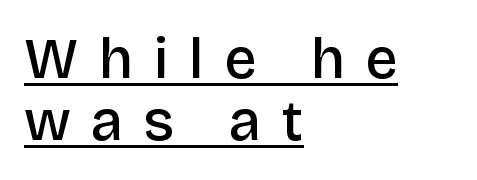
The image shows 57 px semibold sans-serif type, upright; set left-aligned, tight line spacing (1.08x), unusually wide letter spacing (+0.36 em), underlined; low stroke contrast and a large x-height.
